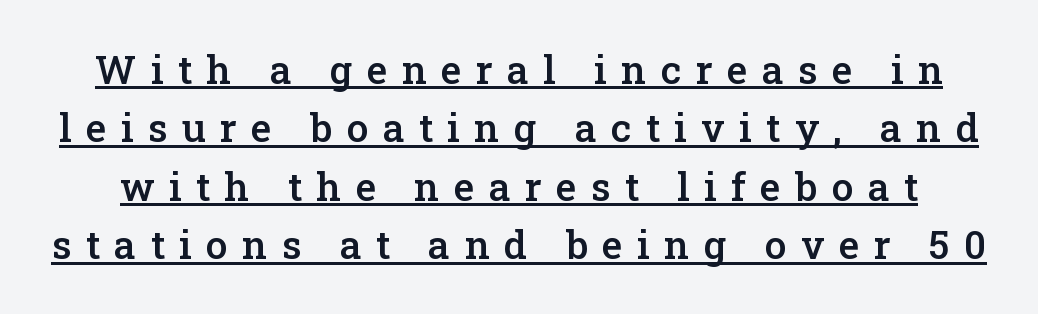
The image shows 39 px semibold serif type, upright; set normal line spacing (1.5x), unusually wide letter spacing (+0.37 em), underlined; low stroke contrast and a medium x-height.
